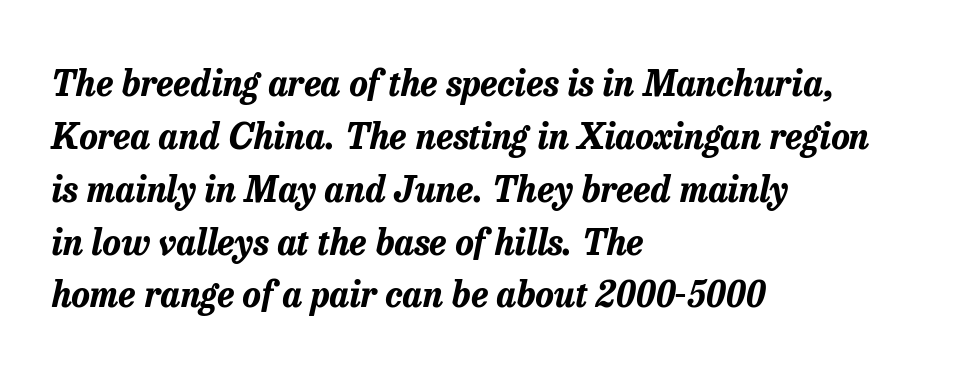
Does the weight exceed regular? Yes, all the way to bold. This rendering features lettering with no underline. Short and long lines alike share a common starting point at left. Honestly, the letter spacing is just normal — you wouldn't notice it.
